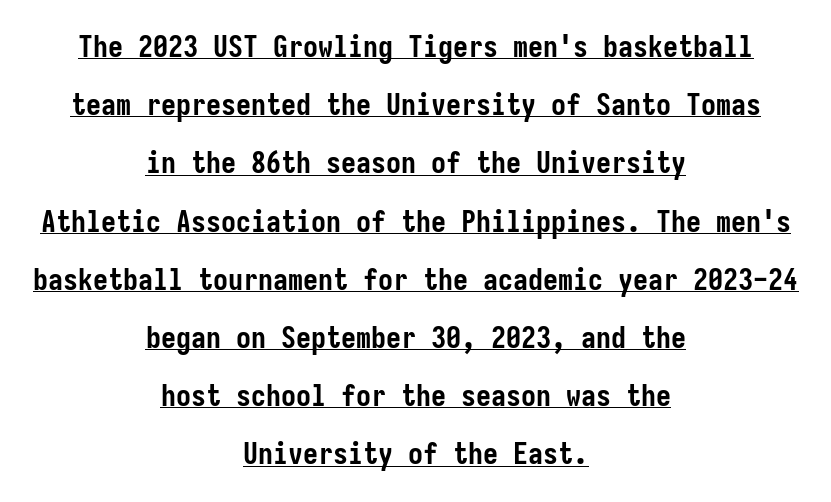
The image shows 30 px semibold, condensed sans-serif type, upright; set centered, loose line spacing (1.94x), normal letter spacing, underlined; low stroke contrast and a medium x-height.
